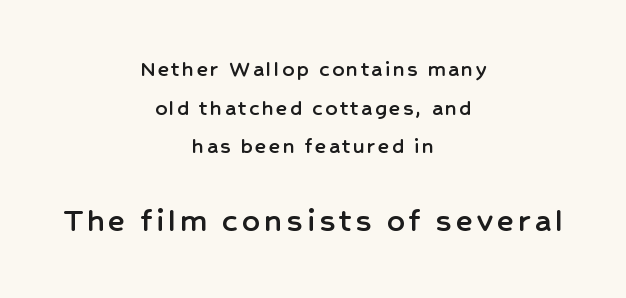
{"serif": "no", "italic": "no", "width": "normal", "stroke_contrast": "low", "x_height": "medium", "monospaced": "no", "underline": "no", "align": "center", "line_spacing": "normal", "line_spacing_ratio": 1.68, "larger_block": "second", "size_ratio": 1.52, "glyph_px": 35}
